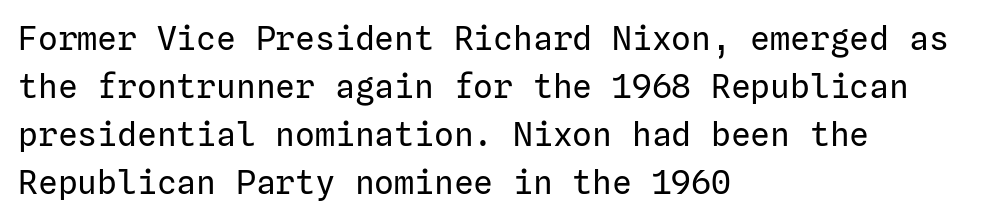
The image shows 33 px regular-weight sans-serif type, upright; set left-aligned, normal line spacing (1.45x), normal letter spacing, not underlined; low stroke contrast and a medium x-height.
